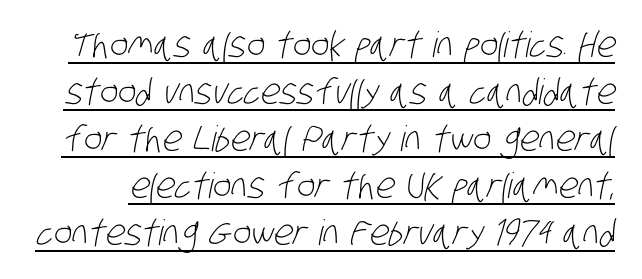
The typesetter has applied underlining to the passage shown. Grotesque or geometric, the face here clearly has no serifs. Leading: standard. Weight class: somewhere from thin through regular. A typesetter would call this zero additional tracking. A typesetter would call this proportional, since set widths differ per character.
